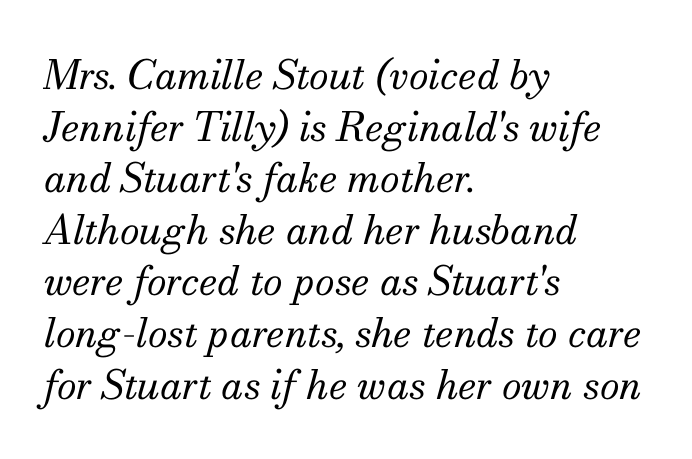
The image shows 40 px regular-weight serif type, italic (leaning right); set left-aligned, normal line spacing (1.29x), normal letter spacing, not underlined; medium stroke contrast and a small x-height.
